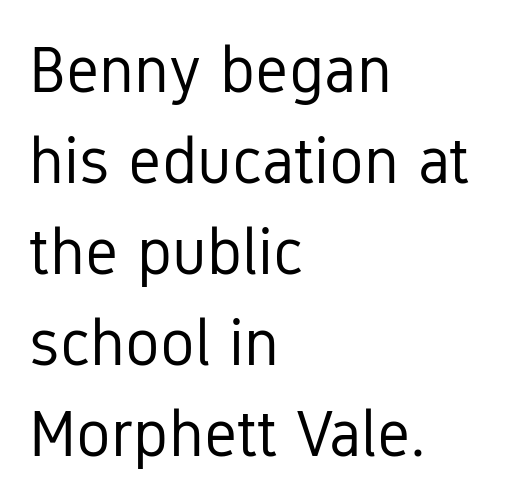
The image shows 65 px regular-weight, condensed sans-serif type, upright; set left-aligned, normal line spacing (1.4x), normal letter spacing, not underlined; low stroke contrast and a medium x-height.
